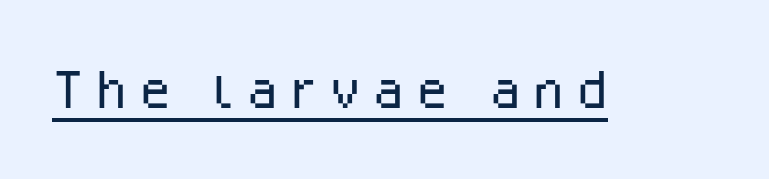
The image shows 74 px light sans-serif type, upright; set underlined; low stroke contrast and a medium x-height.
